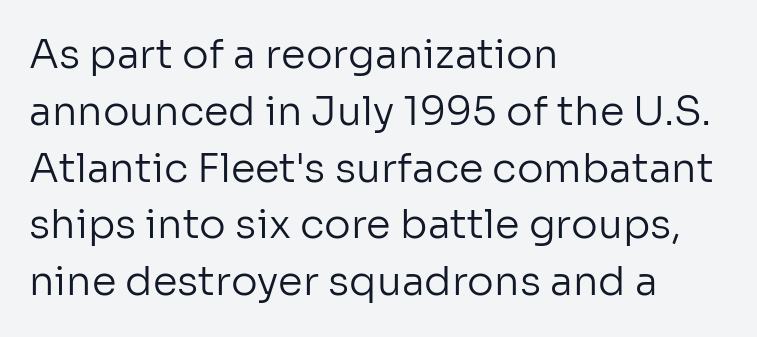
Q: Is the text bold? A: No.
Q: Is the text italic (slanted)? A: No, it is upright.
Q: Is the typeface a serif or a sans-serif typeface? A: Sans-serif.
Q: Is the text underlined? A: No.
Q: How is the paragraph aligned? A: Left-aligned.
Q: Is the spacing between letters normal or unusually wide? A: Normal.
Q: Is the spacing between lines tight, normal or loose? A: Normal.
Q: Width (condensed, normal, or wide)? A: Normal.
Q: Stroke contrast? A: Low.
Q: x-height? A: Medium.
Q: Monospaced? A: No.
